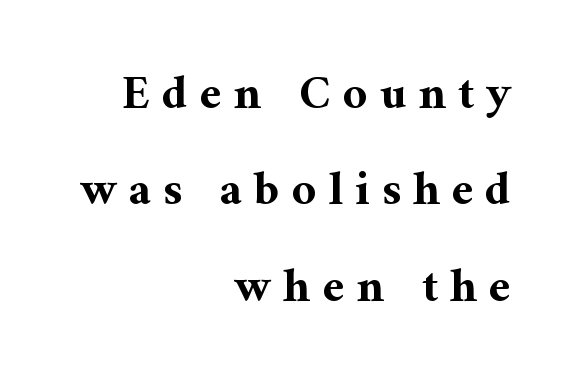
The image shows 48 px bold serif type, upright; set right-aligned, loose line spacing (2.01x), unusually wide letter spacing (+0.25 em), not underlined; medium stroke contrast and a medium x-height.
